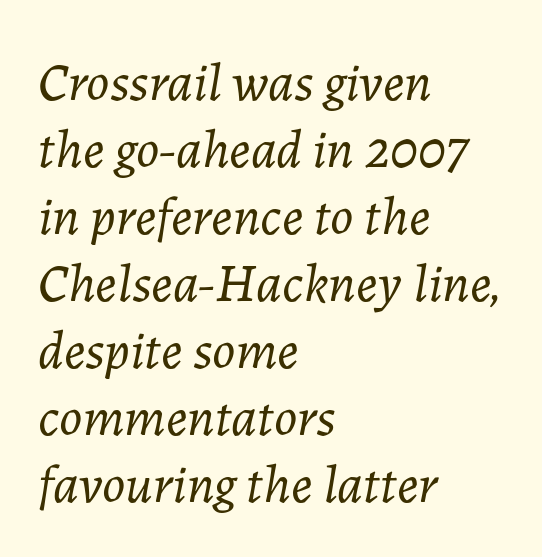
Character widths vary here, with narrow letters taking less room than wide ones. Line beginnings align vertically; line endings do not. Nobody touched the tracking dial on this one. The cut favours lightness, reaching ordinary text weight at its darkest. Slanted lettering throughout.
